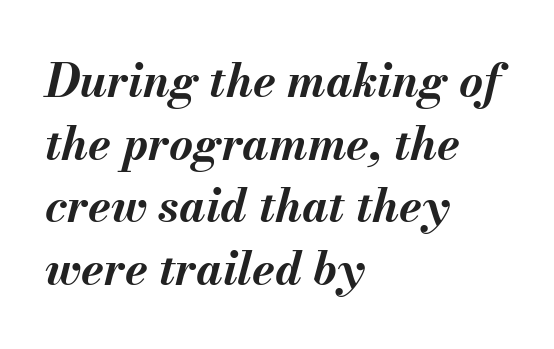
Q: Is the text bold? A: Yes.
Q: Is the text italic (slanted)? A: Yes, it leans right by about 13 degrees.
Q: Is the text underlined? A: No.
Q: How is the paragraph aligned? A: Left-aligned.
Q: Is the spacing between letters normal or unusually wide? A: Normal.
Q: Is the spacing between lines tight, normal or loose? A: Normal.
Q: Width (condensed, normal, or wide)? A: Normal.
Q: Stroke contrast? A: Medium.
Q: x-height? A: Small.
Q: Monospaced? A: No.
